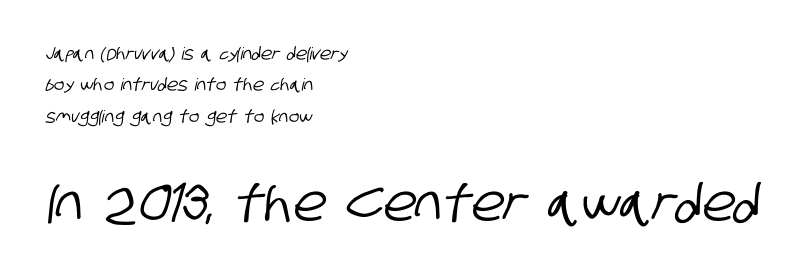
{"serif": "no", "width": "condensed", "stroke_contrast": "low", "x_height": "large", "monospaced": "no", "underline": "no", "align": "left", "line_spacing_ratio": 1.84, "letter_spacing": "normal", "letter_spacing_em": 0.0, "larger_block": "second", "size_ratio": 2.94, "glyph_px": 50}
